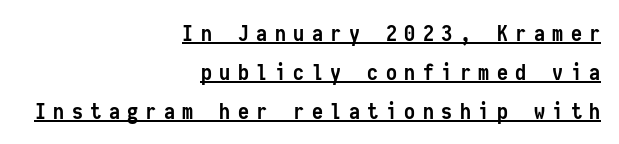
The image shows 22 px bold type, upright; set right-aligned, line spacing 1.77x, unusually wide letter spacing (+0.34 em), underlined.
